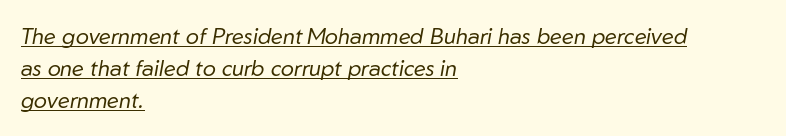
Q: Is the text bold? A: No.
Q: Is the text italic (slanted)? A: Yes, it leans right by about 10 degrees.
Q: Is the text underlined? A: Yes.
Q: How is the paragraph aligned? A: Left-aligned.
Q: Is the spacing between letters normal or unusually wide? A: Normal.
Q: Is the spacing between lines tight, normal or loose? A: Normal.
